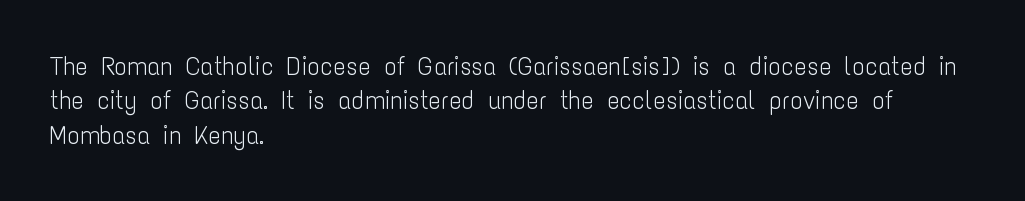
Q: Is the text bold? A: No.
Q: Is the text italic (slanted)? A: No, it is upright.
Q: Is the text underlined? A: No.
Q: How is the paragraph aligned? A: Left-aligned.
Q: Is the spacing between letters normal or unusually wide? A: Normal.
Q: Is the spacing between lines tight, normal or loose? A: Normal.
